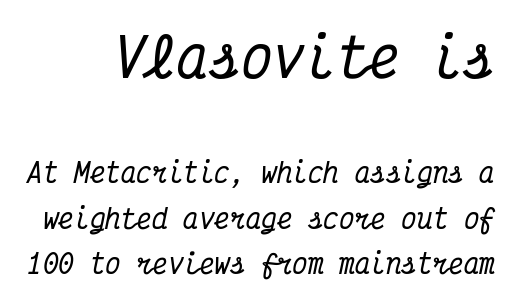
Designer's note — italics engaged. The letterforms sit shoulder to shoulder at normal distance. Type style note: has serifs. A typesetter would call this monospace, since all characters share one set width. Whoever set this made the first block the dominant, larger element. Has an underline been added? It has not.
